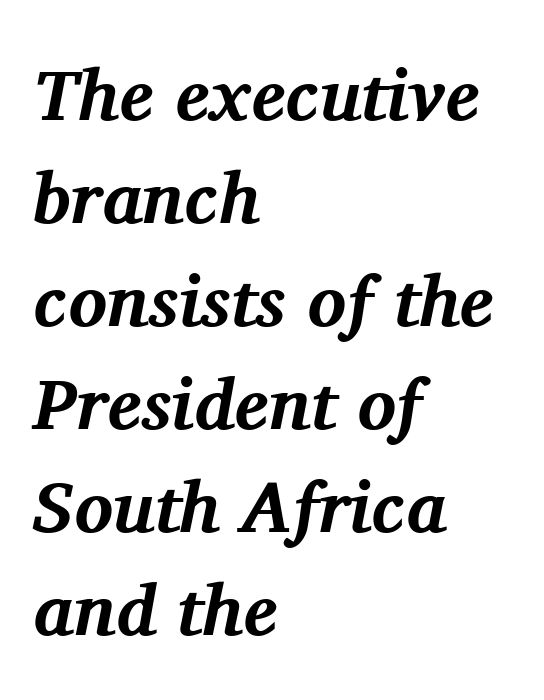
Q: Is the text bold? A: Yes.
Q: Is the text italic (slanted)? A: Yes, it leans right by about 11 degrees.
Q: Is the typeface a serif or a sans-serif typeface? A: Serif.
Q: Is the text underlined? A: No.
Q: How is the paragraph aligned? A: Left-aligned.
Q: Is the spacing between letters normal or unusually wide? A: Normal.
Q: Is the spacing between lines tight, normal or loose? A: Normal.
Q: Width (condensed, normal, or wide)? A: Normal.
Q: Stroke contrast? A: Medium.
Q: x-height? A: Medium.
Q: Monospaced? A: No.
